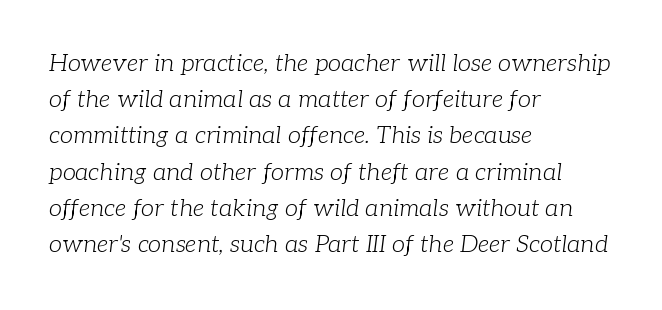
{"italic": "yes", "lean": "right", "slant_degrees": 7, "bold": "no", "underline": "no", "align": "left", "line_spacing": "normal", "line_spacing_ratio": 1.51, "letter_spacing": "normal", "letter_spacing_em": 0.0, "glyph_px": 24}
